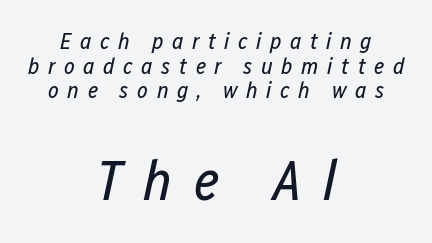
Q: Is the text bold? A: No.
Q: Is the text italic (slanted)? A: Yes, it leans right by about 12 degrees.
Q: Is the text underlined? A: No.
Q: How is the paragraph aligned? A: Centered.
Q: Is the spacing between letters normal or unusually wide? A: Unusually wide.
Q: Is the spacing between lines tight, normal or loose? A: Tight.
Q: Which block of text is set in a larger size, the first (top) or the second (bottom)? A: The second (bottom) one.
Q: Width (condensed, normal, or wide)? A: Condensed.
Q: Stroke contrast? A: Low.
Q: x-height? A: Medium.
Q: Monospaced? A: No.
